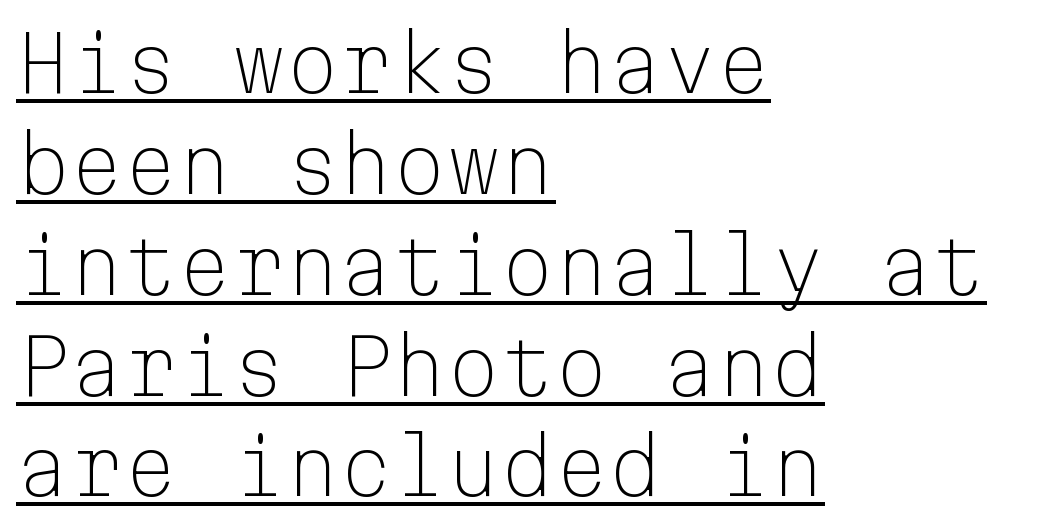
Q: Is the text bold? A: No.
Q: Is the text italic (slanted)? A: No, it is upright.
Q: Is the typeface a serif or a sans-serif typeface? A: Sans-serif.
Q: Is the text underlined? A: Yes.
Q: How is the paragraph aligned? A: Left-aligned.
Q: Is the spacing between letters normal or unusually wide? A: Normal.
Q: Is the spacing between lines tight, normal or loose? A: Normal.
Q: Width (condensed, normal, or wide)? A: Normal.
Q: Stroke contrast? A: Low.
Q: x-height? A: Medium.
Q: Monospaced? A: Yes.
